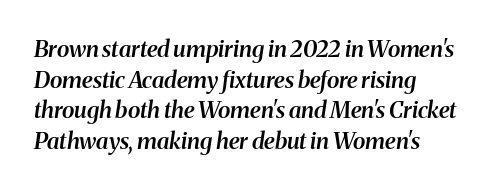
Q: Is the text bold? A: Semi-bold.
Q: Is the text italic (slanted)? A: Yes, it leans right by about 8 degrees.
Q: Is the text underlined? A: No.
Q: How is the paragraph aligned? A: Left-aligned.
Q: Is the spacing between letters normal or unusually wide? A: Normal.
Q: Is the spacing between lines tight, normal or loose? A: Normal.
